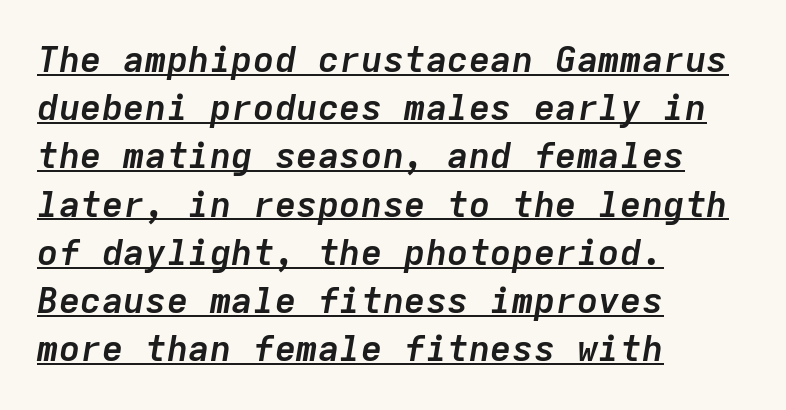
Q: Is the text bold? A: Yes.
Q: Is the text italic (slanted)? A: Yes, it leans right by about 9 degrees.
Q: Is the text underlined? A: Yes.
Q: How is the paragraph aligned? A: Left-aligned.
Q: Is the spacing between letters normal or unusually wide? A: Normal.
Q: Is the spacing between lines tight, normal or loose? A: Normal.
Q: Width (condensed, normal, or wide)? A: Normal.
Q: Stroke contrast? A: Low.
Q: x-height? A: Medium.
Q: Monospaced? A: Yes.
